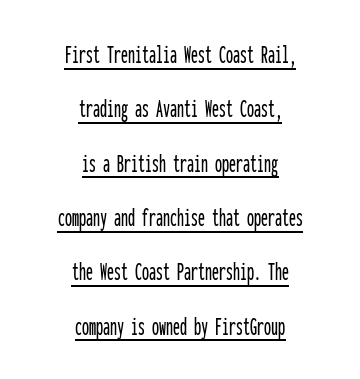
Q: Is the text italic (slanted)? A: No, it is upright.
Q: Is the typeface a serif or a sans-serif typeface? A: Sans-serif.
Q: Is the text underlined? A: Yes.
Q: How is the paragraph aligned? A: Centered.
Q: Is the spacing between letters normal or unusually wide? A: Normal.
Q: Is the spacing between lines tight, normal or loose? A: Loose.
Q: Width (condensed, normal, or wide)? A: Condensed.
Q: Stroke contrast? A: Low.
Q: x-height? A: Medium.
Q: Monospaced? A: Yes.
